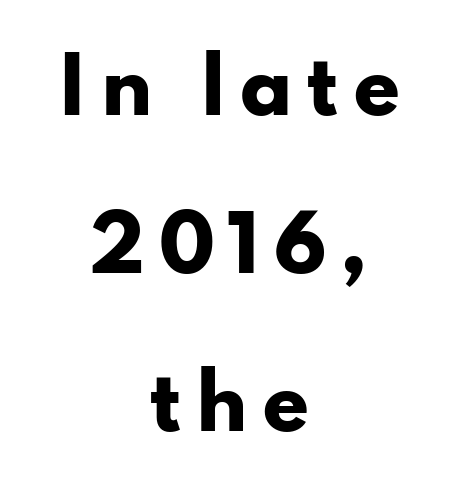
Rows of type keep a wide berth in the vertical direction. The foot of each line stays bare and open. Regarding serifs, this sample does without them. Every character sits straight up, as roman type does. The face used here is proportionally spaced, like ordinary book or web type. Each glyph is drawn with heavy, bold strokes.
